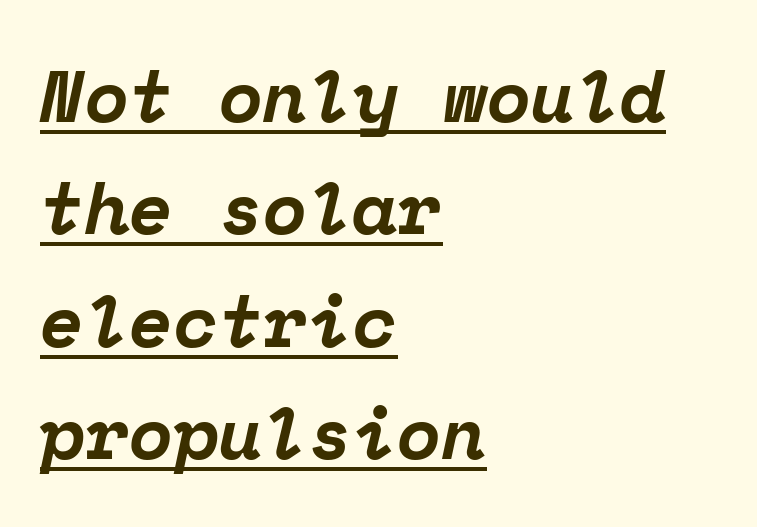
Q: Is the text bold? A: Yes.
Q: Is the text italic (slanted)? A: Yes, it leans right by about 12 degrees.
Q: Is the typeface a serif or a sans-serif typeface? A: Serif.
Q: Is the text underlined? A: Yes.
Q: How is the paragraph aligned? A: Left-aligned.
Q: Is the spacing between letters normal or unusually wide? A: Normal.
Q: Is the spacing between lines tight, normal or loose? A: Normal.
Q: Width (condensed, normal, or wide)? A: Normal.
Q: Stroke contrast? A: Low.
Q: x-height? A: Medium.
Q: Monospaced? A: Yes.
